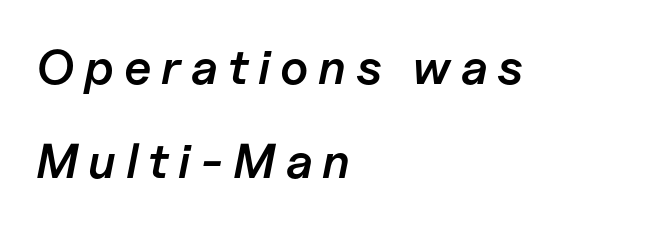
{"italic": "yes", "lean": "right", "slant_degrees": 11, "bold": "semi", "weight": "semibold", "width": "normal", "stroke_contrast": "low", "x_height": "medium", "monospaced": "no", "underline": "no", "align": "left", "line_spacing": "loose", "line_spacing_ratio": 1.91, "letter_spacing": "wide", "letter_spacing_em": 0.2, "glyph_px": 49}
